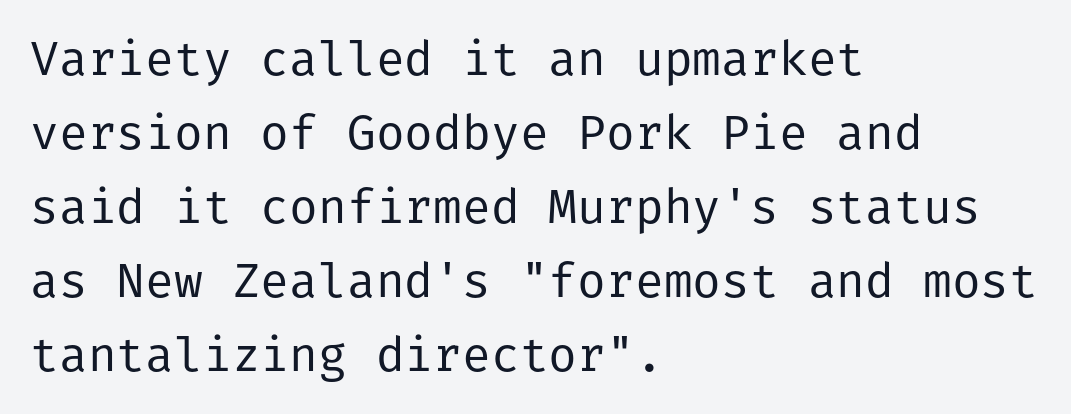
The image shows 48 px regular-weight sans-serif type, upright; set left-aligned, normal line spacing (1.54x), normal letter spacing, not underlined; low stroke contrast and a medium x-height.
